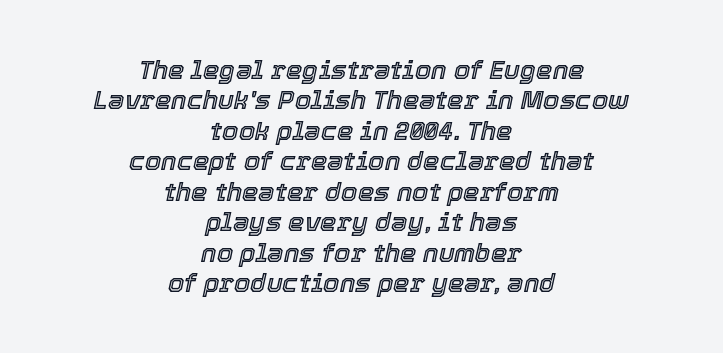
Q: Is the text italic (slanted)? A: Yes, it leans right by about 12 degrees.
Q: Is the text underlined? A: No.
Q: How is the paragraph aligned? A: Centered.
Q: Is the spacing between letters normal or unusually wide? A: Normal.
